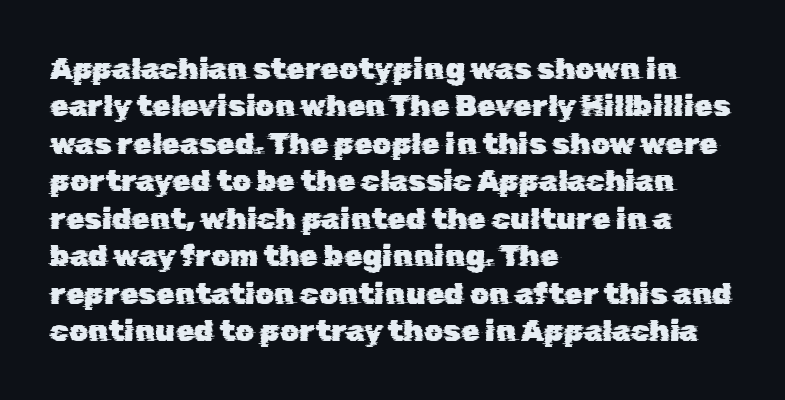
{"serif": "no", "width": "normal", "stroke_contrast": "low", "x_height": "medium", "monospaced": "no", "underline": "no", "align": "left", "line_spacing": "normal", "line_spacing_ratio": 1.25, "letter_spacing": "normal", "letter_spacing_em": 0.0, "glyph_px": 30}
